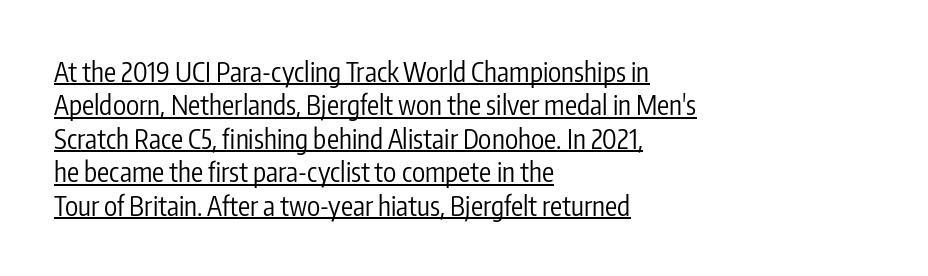
The image shows 27 px text type, upright; set left-aligned, line spacing 1.24x, normal letter spacing, underlined.
